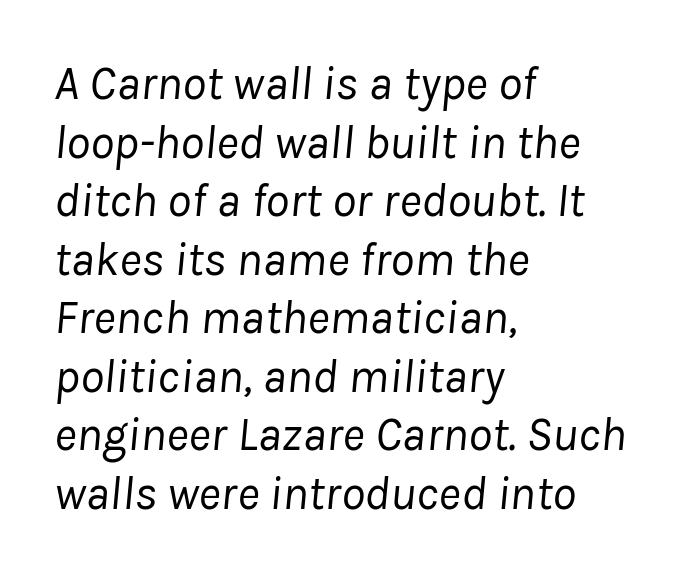
Q: Is the text bold? A: No.
Q: Is the text italic (slanted)? A: Yes, it leans right by about 8 degrees.
Q: Is the text underlined? A: No.
Q: How is the paragraph aligned? A: Left-aligned.
Q: Is the spacing between letters normal or unusually wide? A: Normal.
Q: Width (condensed, normal, or wide)? A: Normal.
Q: Stroke contrast? A: Low.
Q: x-height? A: Medium.
Q: Monospaced? A: No.
